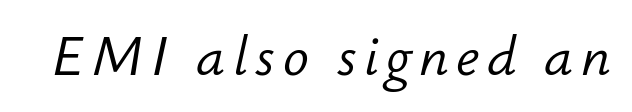
Q: Is the text bold? A: No.
Q: Is the text italic (slanted)? A: Yes, it leans right by about 12 degrees.
Q: Is the text underlined? A: No.
Q: Width (condensed, normal, or wide)? A: Normal.
Q: Stroke contrast? A: Low.
Q: x-height? A: Small.
Q: Monospaced? A: No.
